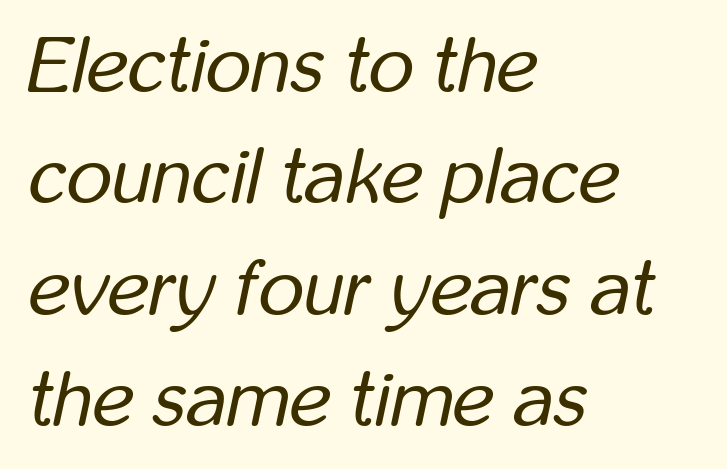
Q: Is the text bold? A: No.
Q: Is the text italic (slanted)? A: Yes, it leans right by about 12 degrees.
Q: Is the text underlined? A: No.
Q: How is the paragraph aligned? A: Left-aligned.
Q: Is the spacing between letters normal or unusually wide? A: Normal.
Q: Is the spacing between lines tight, normal or loose? A: Normal.
Q: Width (condensed, normal, or wide)? A: Condensed.
Q: Stroke contrast? A: Low.
Q: x-height? A: Medium.
Q: Monospaced? A: No.
